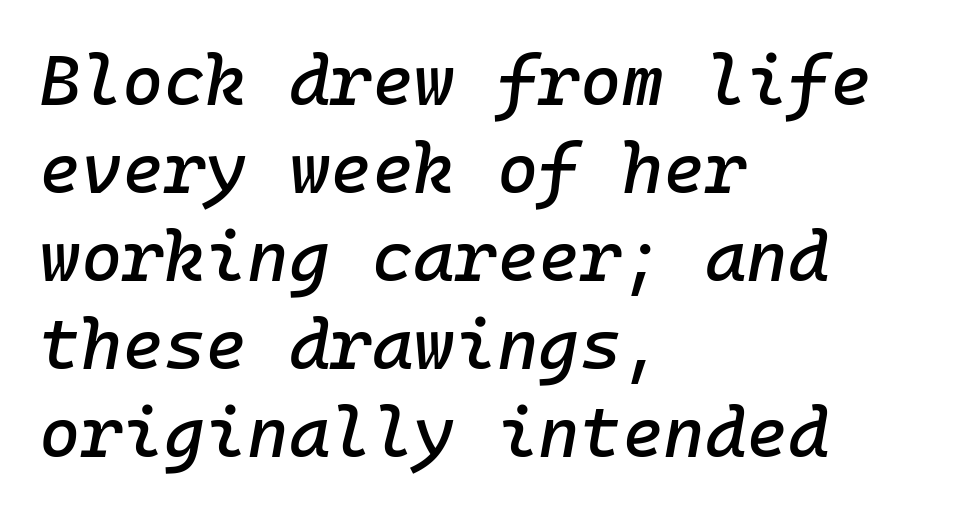
{"italic": "yes", "lean": "right", "slant_degrees": 10, "width": "normal", "stroke_contrast": "low", "x_height": "medium", "monospaced": "yes", "underline": "no", "align": "left", "line_spacing_ratio": 1.24, "letter_spacing": "normal", "letter_spacing_em": 0.0, "glyph_px": 71}
